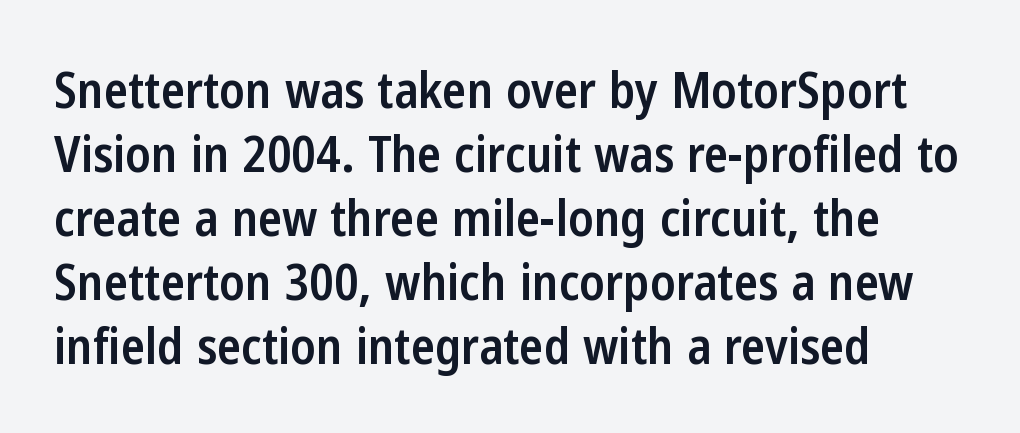
The image shows 50 px semibold, condensed sans-serif type, upright; set left-aligned, normal line spacing (1.28x), normal letter spacing, not underlined; low stroke contrast and a medium x-height.
